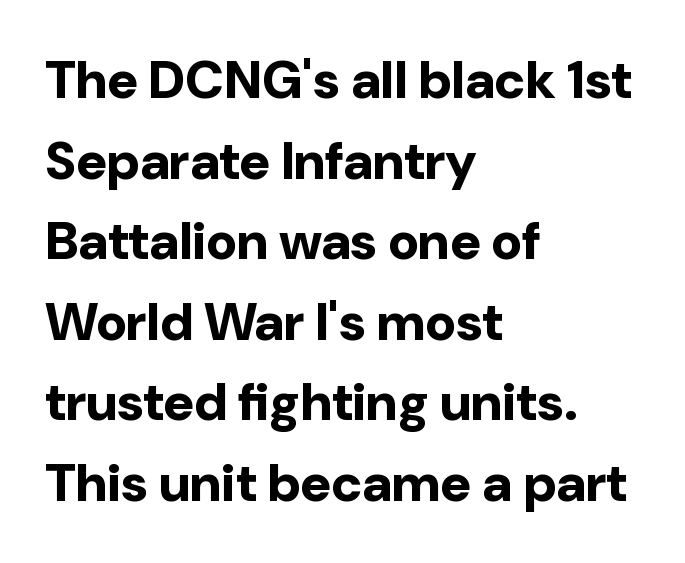
Q: Is the text bold? A: Yes.
Q: Is the text italic (slanted)? A: No, it is upright.
Q: Is the typeface a serif or a sans-serif typeface? A: Sans-serif.
Q: Is the text underlined? A: No.
Q: How is the paragraph aligned? A: Left-aligned.
Q: Is the spacing between letters normal or unusually wide? A: Normal.
Q: Is the spacing between lines tight, normal or loose? A: Normal.
Q: Width (condensed, normal, or wide)? A: Normal.
Q: Stroke contrast? A: Low.
Q: x-height? A: Medium.
Q: Monospaced? A: No.
